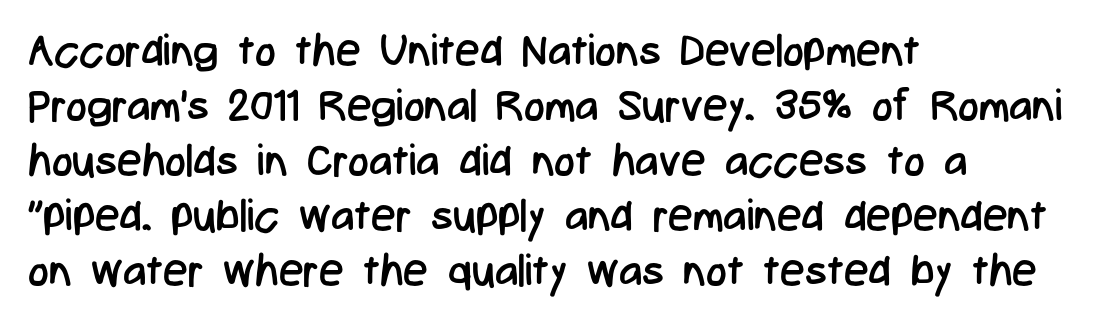
Q: Is the text bold? A: No.
Q: Is the text italic (slanted)? A: No, it is upright.
Q: Is the typeface a serif or a sans-serif typeface? A: Sans-serif.
Q: Is the text underlined? A: No.
Q: How is the paragraph aligned? A: Left-aligned.
Q: Is the spacing between letters normal or unusually wide? A: Normal.
Q: Is the spacing between lines tight, normal or loose? A: Normal.
Q: Width (condensed, normal, or wide)? A: Condensed.
Q: Stroke contrast? A: Low.
Q: x-height? A: Medium.
Q: Monospaced? A: No.
